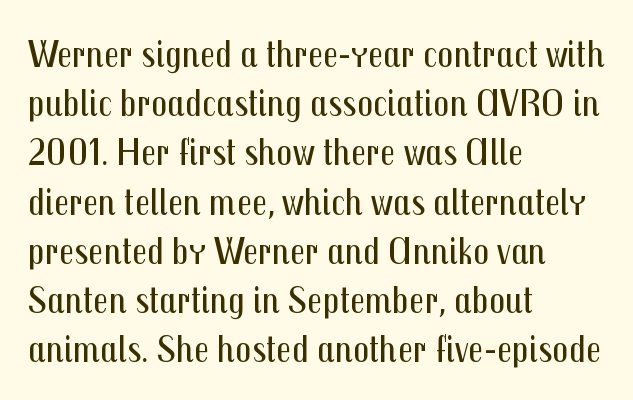
You can tell from the bare stems that sans-serif type was used. A bare baseline throughout the passage. No extra ink here — the face is not bold. Rendered with straight, roman letterforms.
